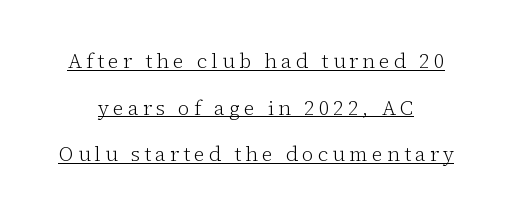
This block would shrink considerably if given ordinary leading; it's expanded now. Underline: present. Stroke thickness stays within the range of a standard reading face or lighter. Unlike italic type, these characters show no tilt at all. Visually the block forms a symmetrical silhouette, jagged on both flanks.
